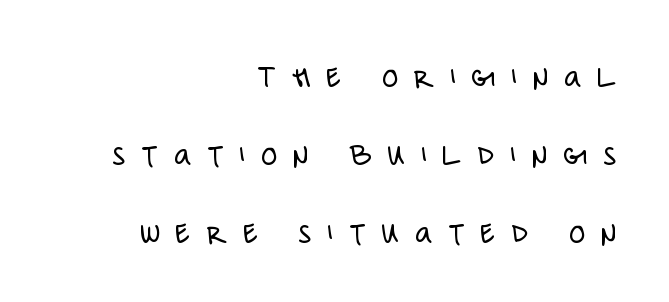
The image shows 33 px light, condensed sans-serif type, upright; set right-aligned, loose line spacing (2.36x), unusually wide letter spacing (+0.48 em), not underlined; low stroke contrast and a large x-height.
